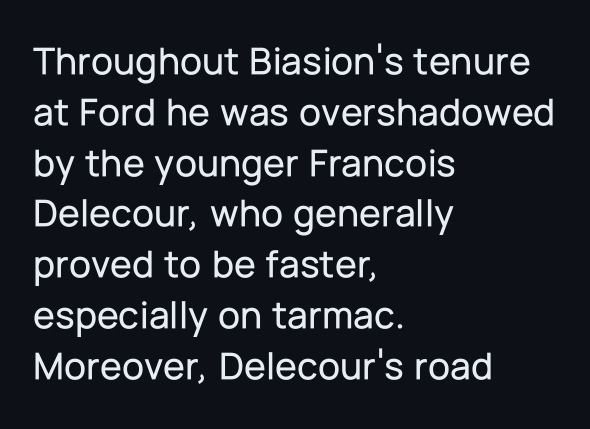
The image shows 40 px sans-serif type, upright; set left-aligned, normal line spacing (1.27x), normal letter spacing, not underlined; low stroke contrast and a medium x-height.
